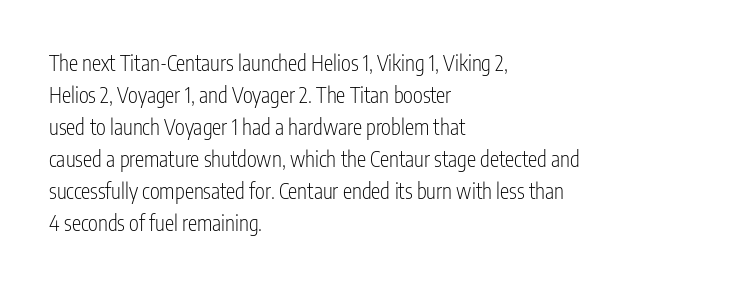
Q: Is the text bold? A: No.
Q: Is the text italic (slanted)? A: No, it is upright.
Q: Is the text underlined? A: No.
Q: How is the paragraph aligned? A: Left-aligned.
Q: Is the spacing between letters normal or unusually wide? A: Normal.
Q: Is the spacing between lines tight, normal or loose? A: Normal.
